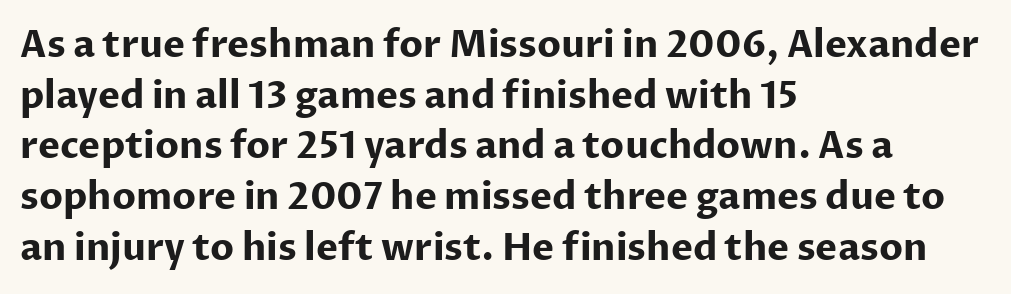
This sample has the flowing, uneven cadence of proportional lettering. A typesetter would label this face a sans. Upright lettering throughout. I'd describe the lettering as bold — thick and assertive.
